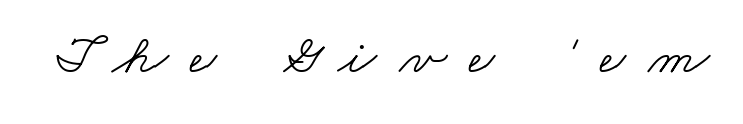
The image shows 57 px light, wide serif type; set unusually wide letter spacing (+0.39 em), not underlined; low stroke contrast and a small x-height.
